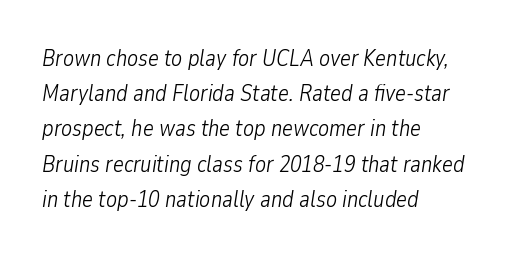
The image shows 23 px text type, italic (leaning right); set left-aligned, normal line spacing (1.53x), normal letter spacing, not underlined.
